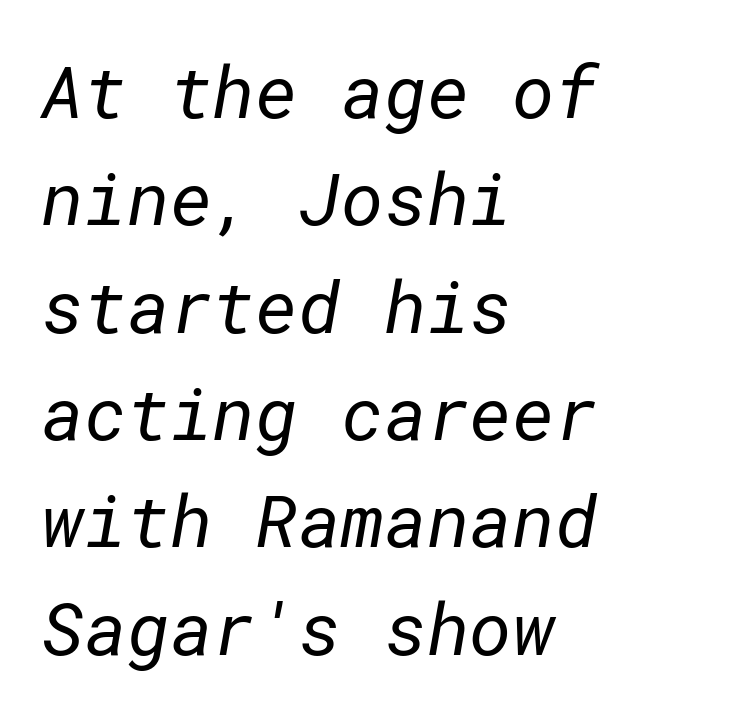
Q: Is the text bold? A: No.
Q: Is the typeface a serif or a sans-serif typeface? A: Sans-serif.
Q: Is the text underlined? A: No.
Q: How is the paragraph aligned? A: Left-aligned.
Q: Is the spacing between letters normal or unusually wide? A: Normal.
Q: Is the spacing between lines tight, normal or loose? A: Normal.
Q: Width (condensed, normal, or wide)? A: Normal.
Q: Stroke contrast? A: Low.
Q: x-height? A: Medium.
